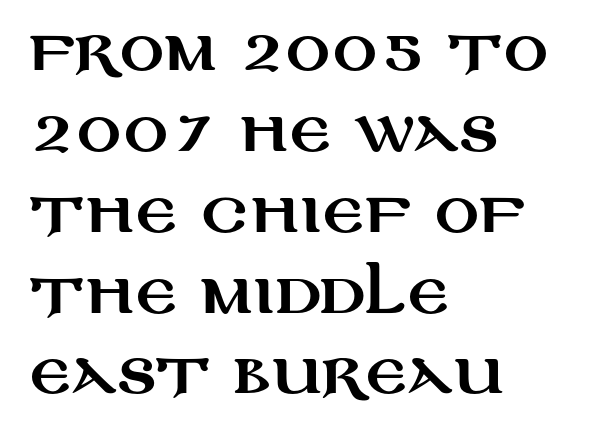
Q: Is the text italic (slanted)? A: No, it is upright.
Q: Is the typeface a serif or a sans-serif typeface? A: Sans-serif.
Q: Is the text underlined? A: No.
Q: How is the paragraph aligned? A: Left-aligned.
Q: Is the spacing between letters normal or unusually wide? A: Normal.
Q: Is the spacing between lines tight, normal or loose? A: Normal.
Q: Width (condensed, normal, or wide)? A: Wide.
Q: Stroke contrast? A: Medium.
Q: x-height? A: Large.
Q: Monospaced? A: No.
